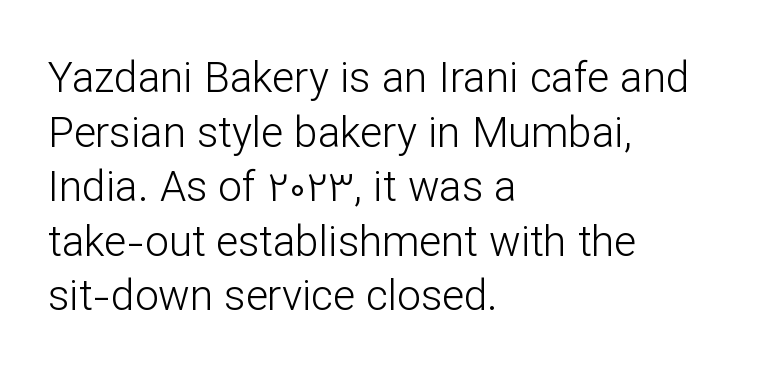
Q: Is the text bold? A: No.
Q: Is the text italic (slanted)? A: No, it is upright.
Q: Is the typeface a serif or a sans-serif typeface? A: Sans-serif.
Q: Is the text underlined? A: No.
Q: How is the paragraph aligned? A: Left-aligned.
Q: Is the spacing between letters normal or unusually wide? A: Normal.
Q: Is the spacing between lines tight, normal or loose? A: Normal.
Q: Width (condensed, normal, or wide)? A: Normal.
Q: Stroke contrast? A: Low.
Q: x-height? A: Medium.
Q: Monospaced? A: No.
